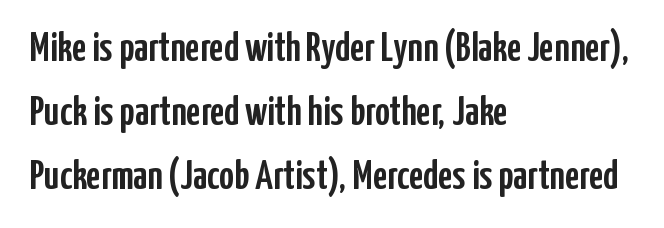
The image shows 41 px condensed sans-serif type, upright; set left-aligned, normal line spacing (1.56x), normal letter spacing, not underlined; low stroke contrast and a medium x-height.
